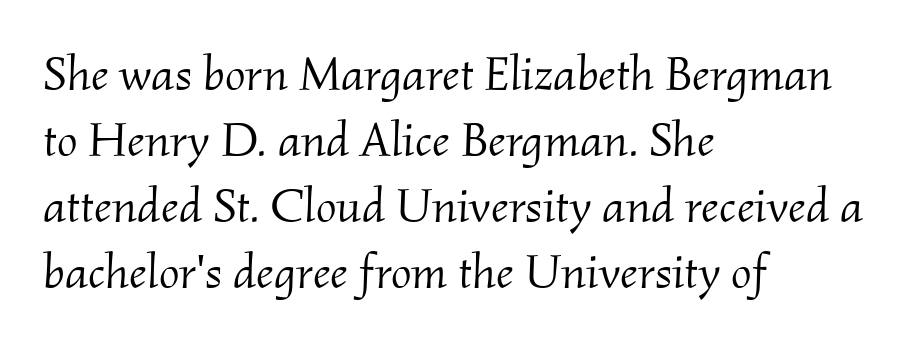
Q: Is the text bold? A: No.
Q: Is the text italic (slanted)? A: Yes, it leans right by about 2 degrees.
Q: Is the typeface a serif or a sans-serif typeface? A: Serif.
Q: Is the text underlined? A: No.
Q: How is the paragraph aligned? A: Left-aligned.
Q: Is the spacing between letters normal or unusually wide? A: Normal.
Q: Is the spacing between lines tight, normal or loose? A: Normal.
Q: Width (condensed, normal, or wide)? A: Normal.
Q: Stroke contrast? A: Medium.
Q: x-height? A: Small.
Q: Monospaced? A: No.
